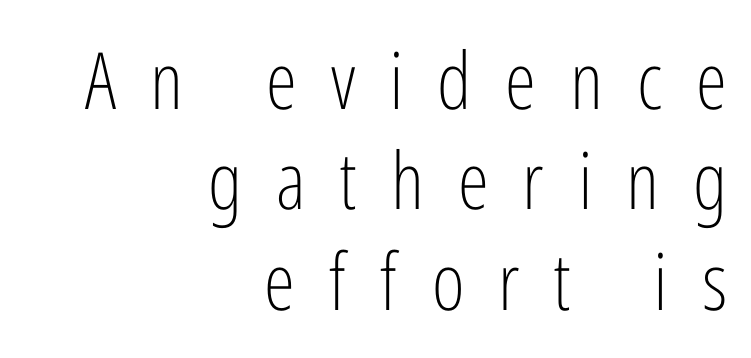
{"serif": "no", "italic": "no", "bold": "no", "weight": "light", "width": "condensed", "stroke_contrast": "low", "x_height": "medium", "monospaced": "no", "underline": "no", "align": "right", "line_spacing": "normal", "line_spacing_ratio": 1.27, "letter_spacing": "wide", "letter_spacing_em": 0.43, "glyph_px": 79}
